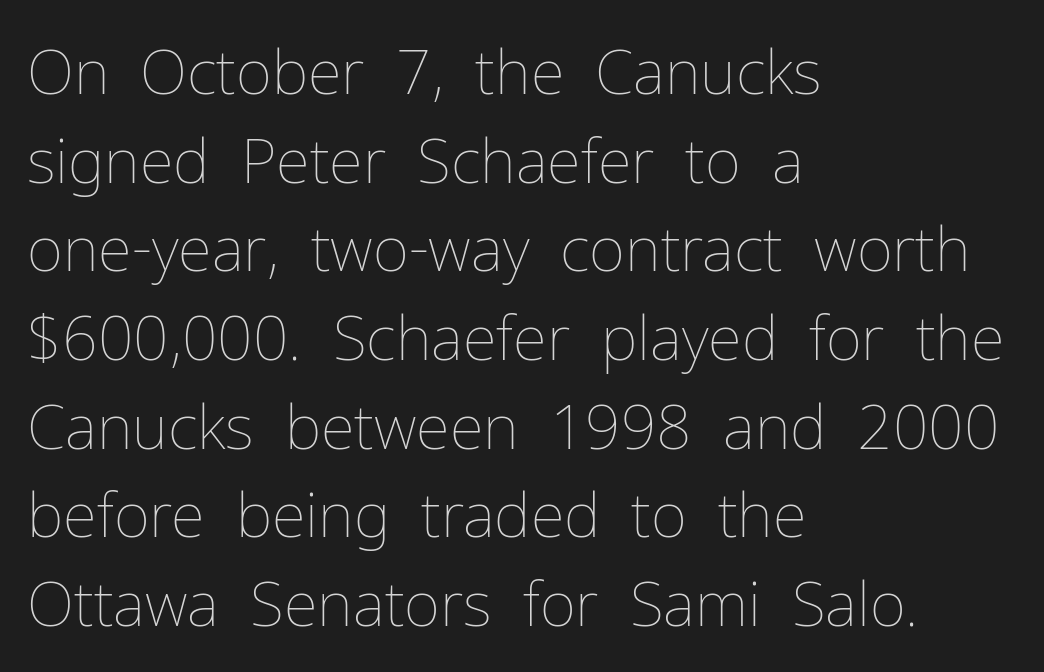
The image shows 62 px thin type, upright; set left-aligned, normal line spacing (1.43x), normal letter spacing, not underlined; low stroke contrast and a medium x-height.
